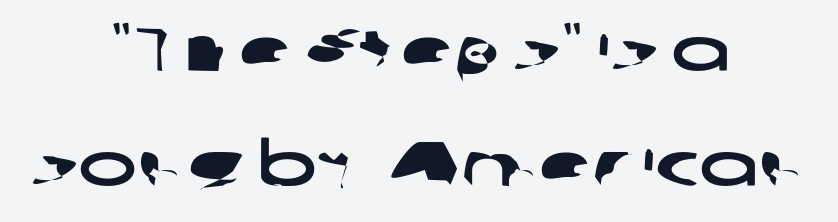
The image shows 62 px wide sans-serif type; set centered, line spacing 1.85x, normal letter spacing, not underlined; low stroke contrast and a medium x-height.
